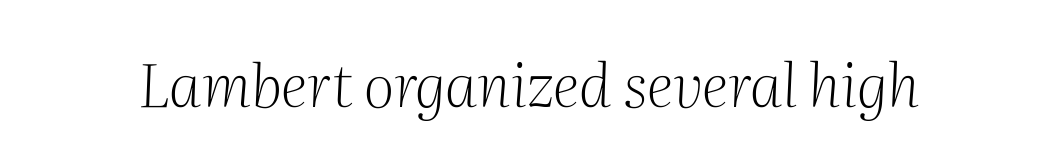
The image shows 60 px light serif type, italic (leaning right); set normal letter spacing, not underlined; medium stroke contrast and a medium x-height.
